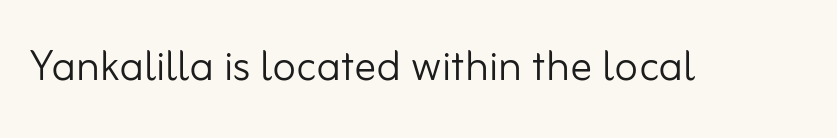
{"serif": "no", "italic": "no", "bold": "no", "weight": "light", "width": "normal", "stroke_contrast": "low", "x_height": "small", "monospaced": "no", "underline": "no", "letter_spacing": "normal", "letter_spacing_em": 0.0, "glyph_px": 55}
